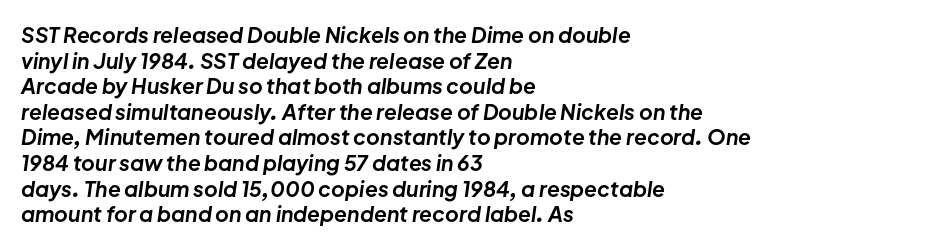
Q: Is the text bold? A: Yes.
Q: Is the text italic (slanted)? A: Yes, it leans right by about 8 degrees.
Q: Is the text underlined? A: No.
Q: How is the paragraph aligned? A: Left-aligned.
Q: Is the spacing between letters normal or unusually wide? A: Normal.
